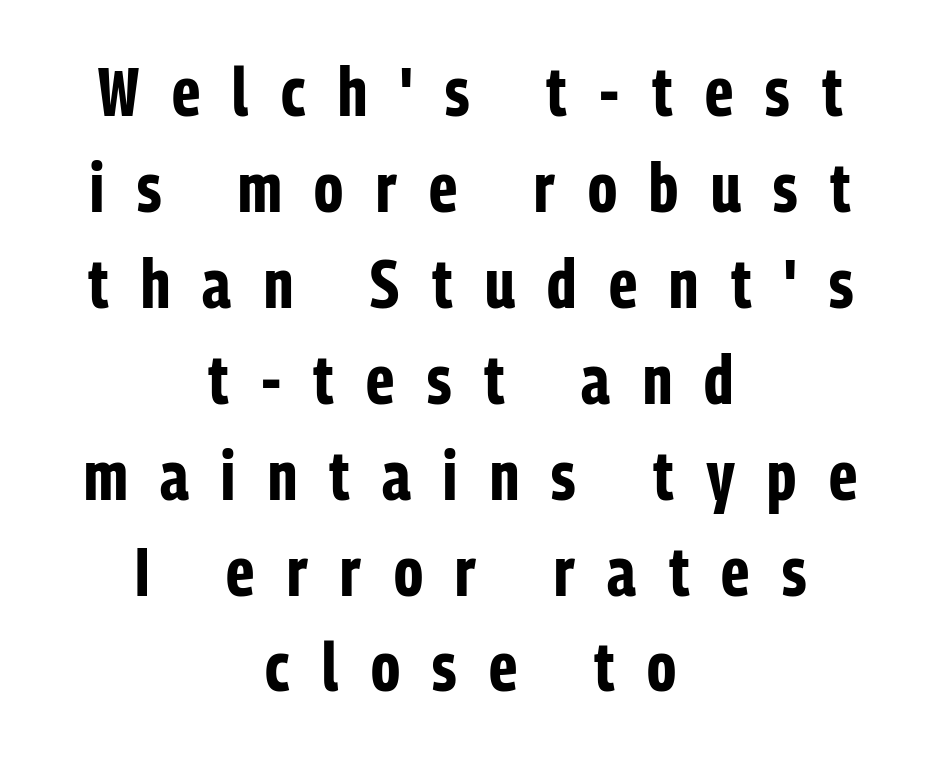
The image shows 69 px bold, condensed sans-serif type, upright; set centered, normal line spacing (1.39x), unusually wide letter spacing (+0.47 em), not underlined; low stroke contrast and a medium x-height.
